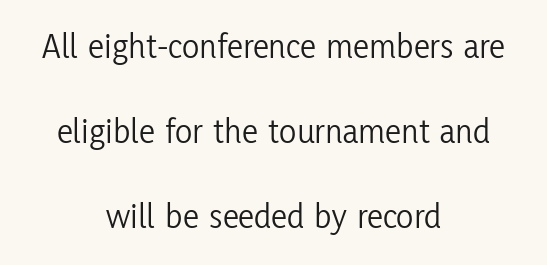
Each letter's strokes conclude bluntly, with no projecting serifs. The specimen reads as upright at a glance. Nobody drew a line under any word here. Both edges are ragged and mirror each other, which tells us the setting is centered.
